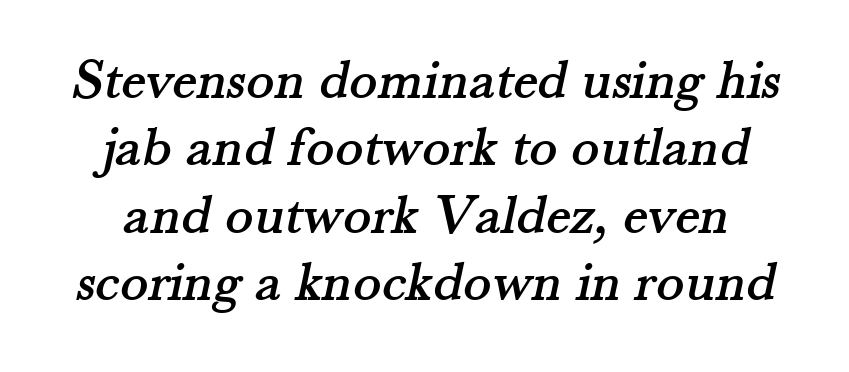
The image shows 58 px serif type; set line spacing 1.16x, normal letter spacing, not underlined; medium stroke contrast and a small x-height.
